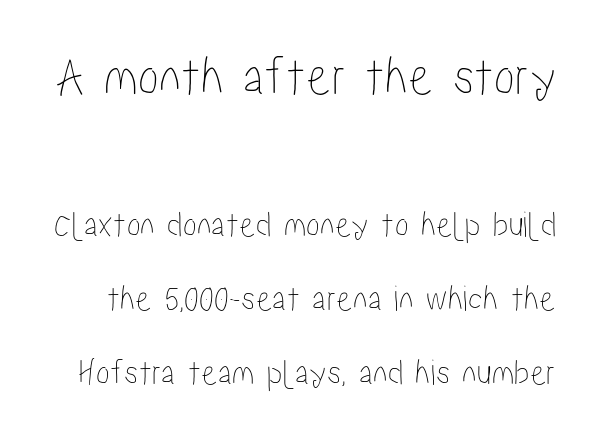
Between these two stacked blocks, the higher one wins on size. Inter-character spacing is left at the font's built-in metrics. The string is rendered with underlining switched off. The specimen reads as upright at a glance. Quick note: interline space is abundant. Each letter keeps its own natural width here, so spacing adapts to shape.
